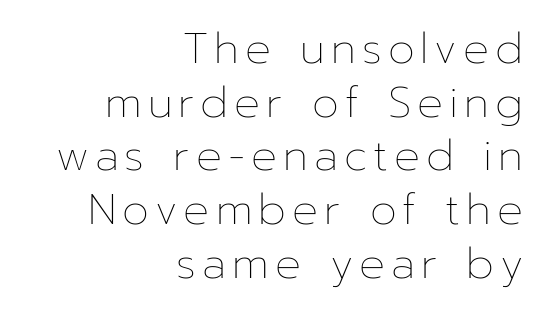
{"italic": "no", "bold": "no", "weight": "thin", "width": "normal", "stroke_contrast": "low", "x_height": "medium", "monospaced": "no", "underline": "no", "align": "right", "line_spacing": "normal", "line_spacing_ratio": 1.25, "glyph_px": 43}
